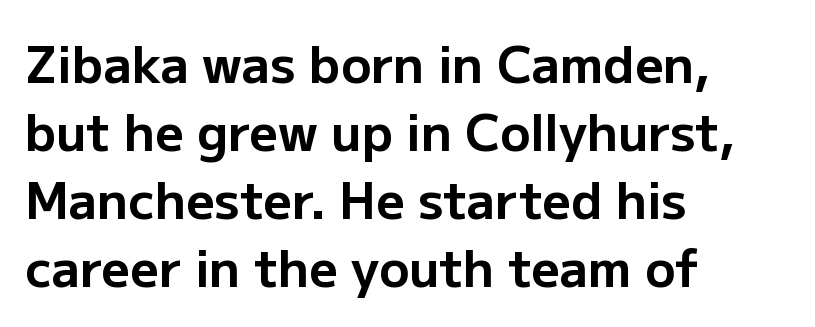
Q: Is the text bold? A: Yes.
Q: Is the text italic (slanted)? A: No, it is upright.
Q: Is the typeface a serif or a sans-serif typeface? A: Sans-serif.
Q: Is the text underlined? A: No.
Q: How is the paragraph aligned? A: Left-aligned.
Q: Is the spacing between letters normal or unusually wide? A: Normal.
Q: Is the spacing between lines tight, normal or loose? A: Normal.
Q: Width (condensed, normal, or wide)? A: Normal.
Q: Stroke contrast? A: Low.
Q: x-height? A: Medium.
Q: Monospaced? A: No.
